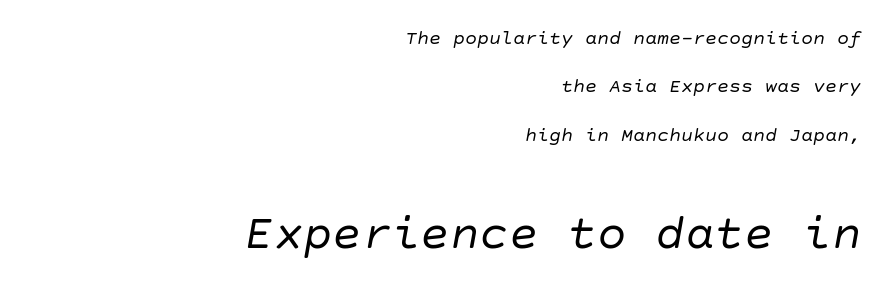
Q: Is the text bold? A: No.
Q: Is the text italic (slanted)? A: Yes, it leans right by about 10 degrees.
Q: Is the text underlined? A: No.
Q: How is the paragraph aligned? A: Right-aligned.
Q: Is the spacing between letters normal or unusually wide? A: Normal.
Q: Is the spacing between lines tight, normal or loose? A: Loose.
Q: Which block of text is set in a larger size, the first (top) or the second (bottom)? A: The second (bottom) one.
Q: Width (condensed, normal, or wide)? A: Normal.
Q: Stroke contrast? A: Low.
Q: x-height? A: Large.
